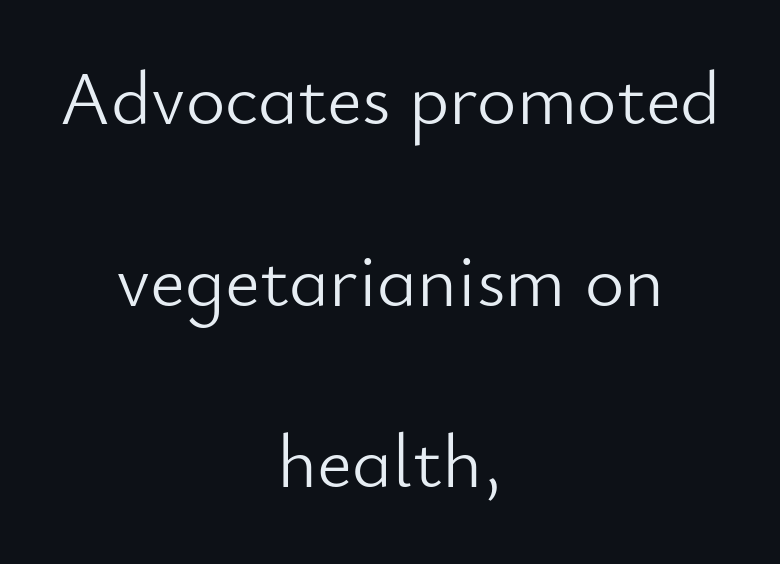
Q: Is the text bold? A: No.
Q: Is the text italic (slanted)? A: No, it is upright.
Q: Is the typeface a serif or a sans-serif typeface? A: Sans-serif.
Q: Is the text underlined? A: No.
Q: How is the paragraph aligned? A: Centered.
Q: Is the spacing between letters normal or unusually wide? A: Normal.
Q: Is the spacing between lines tight, normal or loose? A: Loose.
Q: Width (condensed, normal, or wide)? A: Normal.
Q: Stroke contrast? A: Low.
Q: x-height? A: Small.
Q: Monospaced? A: No.
